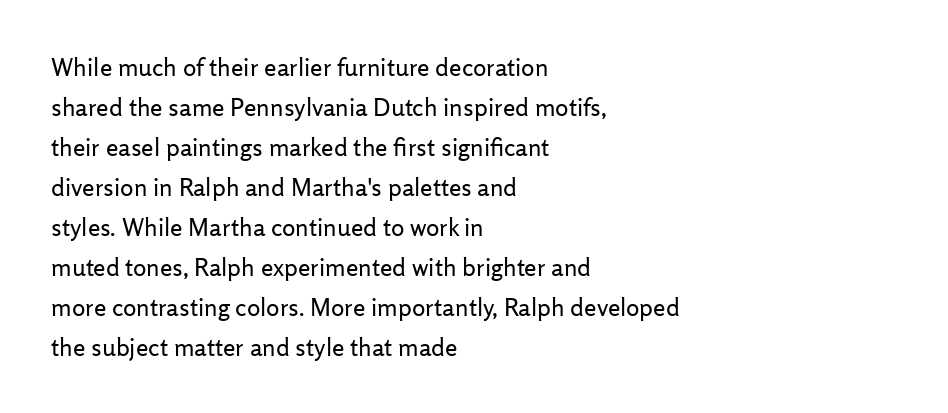
{"italic": "no", "bold": "no", "underline": "no", "align": "left", "line_spacing": "normal", "line_spacing_ratio": 1.6, "letter_spacing": "normal", "letter_spacing_em": 0.0, "glyph_px": 25}
